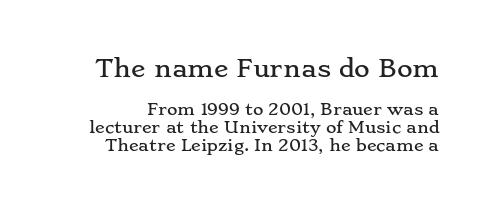
Q: Is the text italic (slanted)? A: No, it is upright.
Q: Is the text underlined? A: No.
Q: Is the spacing between letters normal or unusually wide? A: Normal.
Q: Is the spacing between lines tight, normal or loose? A: Tight.
Q: Which block of text is set in a larger size, the first (top) or the second (bottom)? A: The first (top) one.
